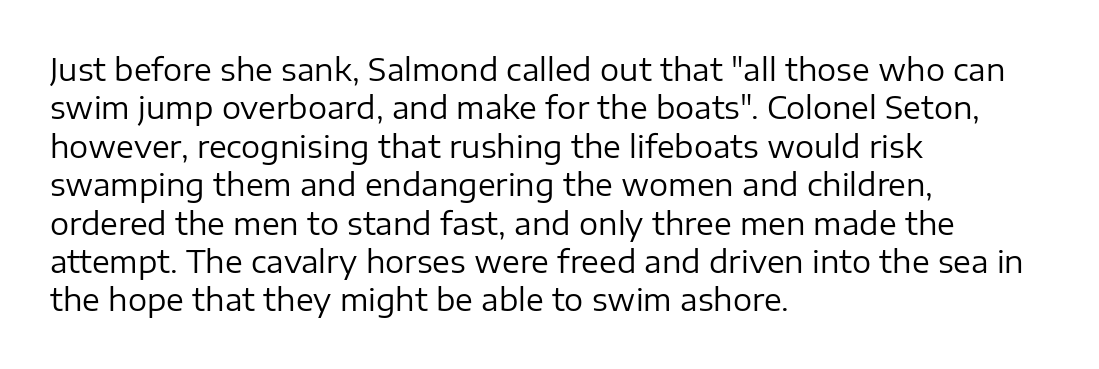
No extra tracking has been applied to these lines. This rendering features lettering with no underline. These lines were composed using upright roman letters. Normally led — the rows are evenly, conventionally spaced.
